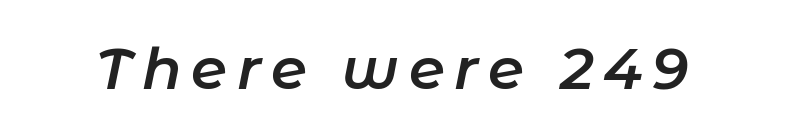
{"italic": "yes", "lean": "right", "slant_degrees": 11, "bold": "semi", "weight": "semibold", "width": "normal", "stroke_contrast": "low", "x_height": "medium", "monospaced": "no", "underline": "no", "glyph_px": 58}
